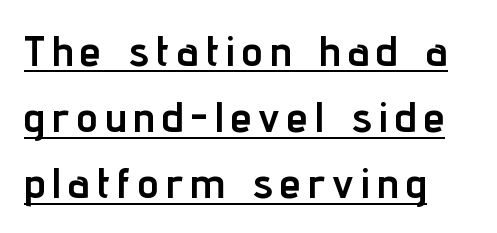
Q: Is the text bold? A: Yes.
Q: Is the text italic (slanted)? A: No, it is upright.
Q: Is the typeface a serif or a sans-serif typeface? A: Sans-serif.
Q: Is the text underlined? A: Yes.
Q: How is the paragraph aligned? A: Left-aligned.
Q: Is the spacing between lines tight, normal or loose? A: Normal.
Q: Width (condensed, normal, or wide)? A: Condensed.
Q: Stroke contrast? A: Low.
Q: x-height? A: Medium.
Q: Monospaced? A: No.
